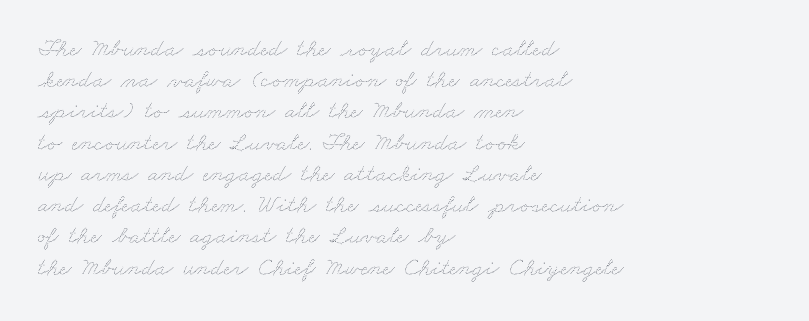
Q: Is the text bold? A: No.
Q: Is the text underlined? A: No.
Q: How is the paragraph aligned? A: Left-aligned.
Q: Is the spacing between letters normal or unusually wide? A: Normal.
Q: Is the spacing between lines tight, normal or loose? A: Normal.
